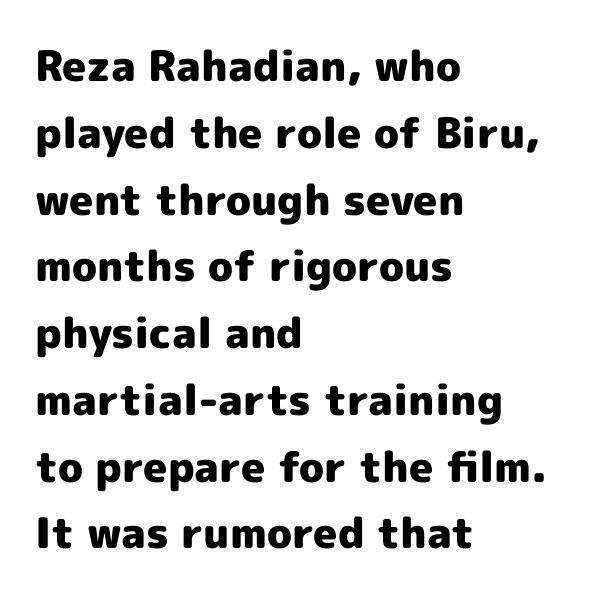
The space between consecutive lines is moderate. Short and long lines alike share a common starting point at left. These lines are rendered in a variable-pitch font. Short note: letters normally spaced.
